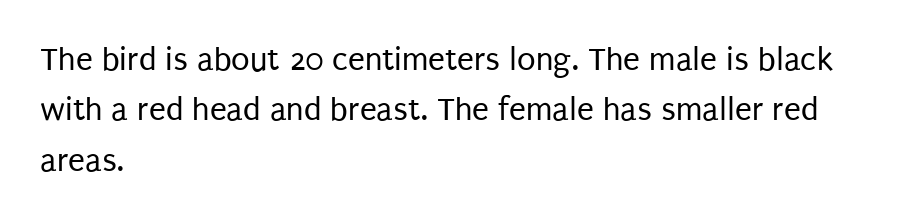
The image shows 34 px regular-weight, condensed sans-serif type, upright; set left-aligned, normal line spacing (1.48x), normal letter spacing, not underlined; low stroke contrast and a large x-height.
